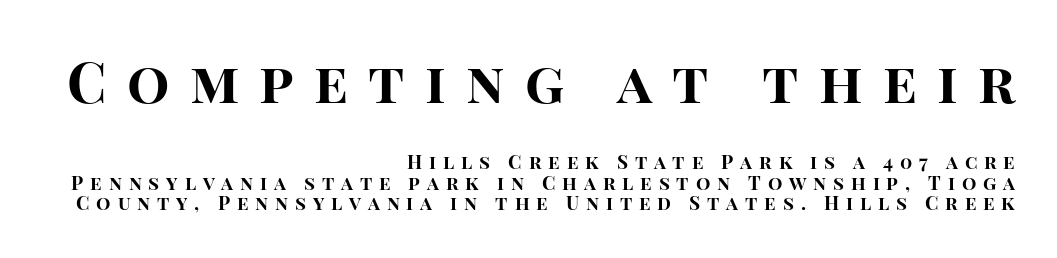
The image shows 56 px bold sans-serif type, upright; set right-aligned, tight line spacing (1.09x), unusually wide letter spacing (+0.36 em), not underlined; the first (top) block is 2.95x larger; high stroke contrast and a large x-height.
